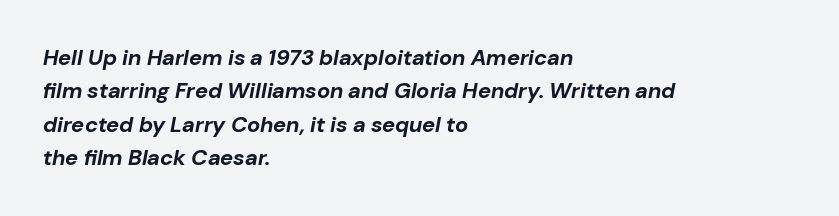
Q: Is the text bold? A: Yes.
Q: Is the text italic (slanted)? A: Yes, it leans right by about 10 degrees.
Q: Is the text underlined? A: No.
Q: How is the paragraph aligned? A: Left-aligned.
Q: Is the spacing between letters normal or unusually wide? A: Normal.
Q: Is the spacing between lines tight, normal or loose? A: Normal.
